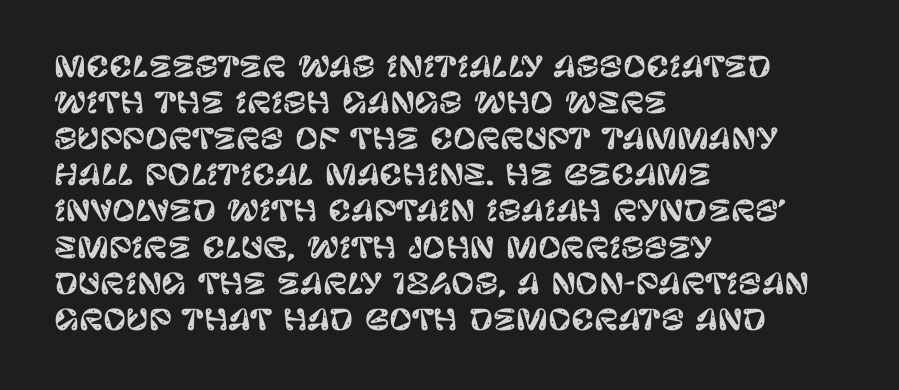
Observe the ordinary spacing: letters are neighbours, not strangers. One glance says typical: line gaps are just what's usual. Only glyphs here, with clear space below each row. This rendering employs a face without finishing strokes, i.e., a sans-serif. These lines are set flush left with a ragged right edge.
